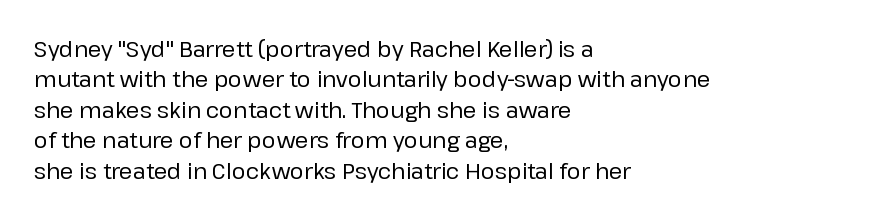
The image shows 21 px text type, upright; set left-aligned, normal line spacing (1.45x), normal letter spacing, not underlined.
